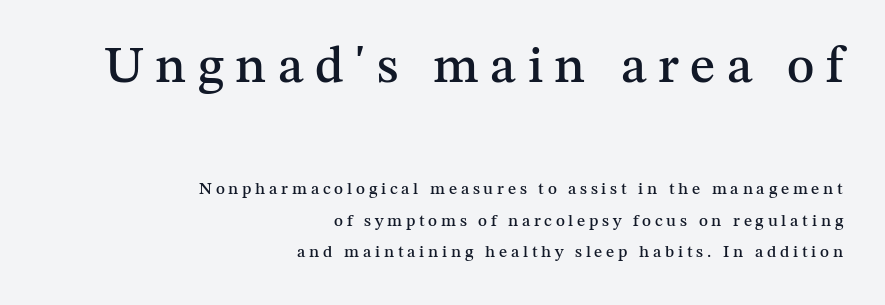
{"serif": "yes", "italic": "no", "width": "normal", "stroke_contrast": "medium", "x_height": "medium", "monospaced": "no", "underline": "no", "align": "right", "line_spacing_ratio": 1.87, "letter_spacing": "wide", "letter_spacing_em": 0.22, "larger_block": "first", "size_ratio": 3.06, "glyph_px": 52}
